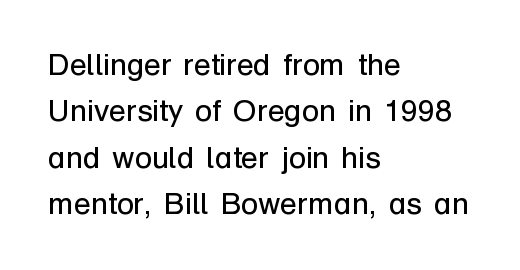
{"serif": "no", "italic": "no", "bold": "no", "weight": "regular", "width": "normal", "stroke_contrast": "low", "x_height": "medium", "monospaced": "no", "underline": "no", "align": "left", "line_spacing": "normal", "line_spacing_ratio": 1.5, "letter_spacing": "normal", "letter_spacing_em": 0.0, "glyph_px": 31}
